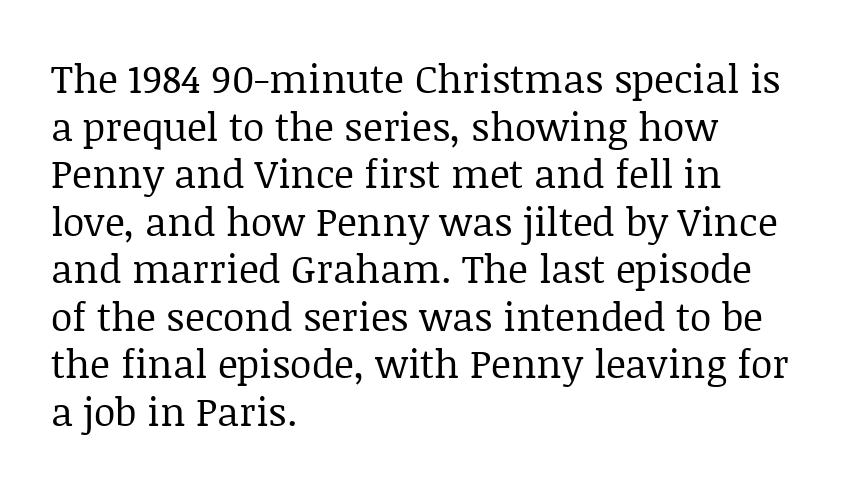
{"serif": "yes", "italic": "no", "bold": "no", "weight": "regular", "width": "normal", "stroke_contrast": "low", "x_height": "large", "monospaced": "no", "underline": "no", "align": "left", "line_spacing_ratio": 1.22, "letter_spacing": "normal", "letter_spacing_em": 0.0, "glyph_px": 39}
